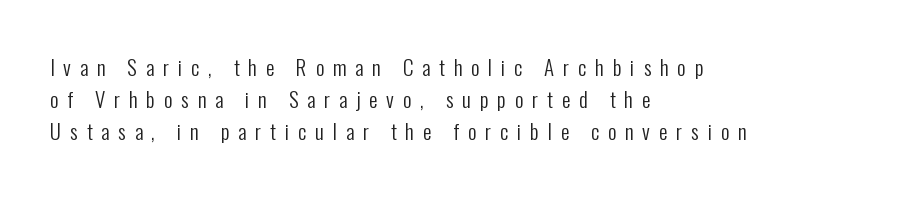
{"italic": "no", "bold": "no", "underline": "no", "align": "left", "line_spacing": "normal", "line_spacing_ratio": 1.52, "letter_spacing": "wide", "letter_spacing_em": 0.42, "glyph_px": 21}
